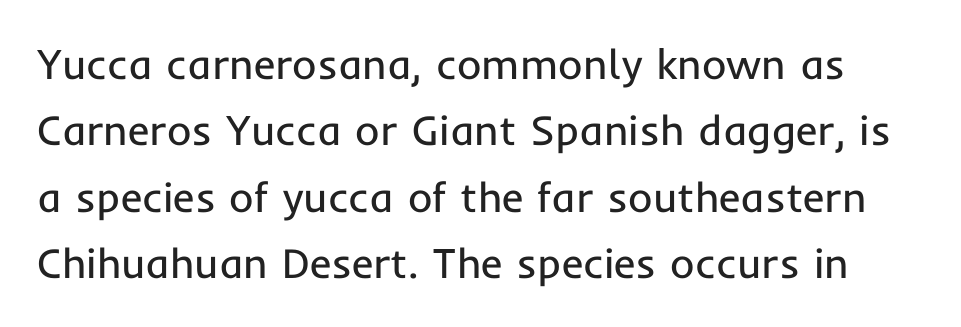
{"serif": "no", "italic": "no", "bold": "no", "weight": "regular", "width": "normal", "stroke_contrast": "low", "x_height": "medium", "monospaced": "no", "underline": "no", "line_spacing": "normal", "line_spacing_ratio": 1.58, "letter_spacing": "normal", "letter_spacing_em": 0.0, "glyph_px": 42}
